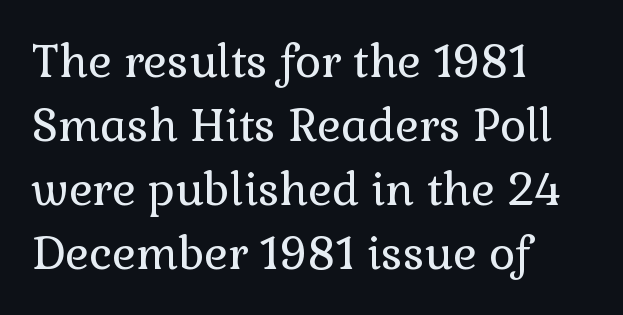
Q: Is the text bold? A: No.
Q: Is the text italic (slanted)? A: No, it is upright.
Q: Is the typeface a serif or a sans-serif typeface? A: Serif.
Q: Is the text underlined? A: No.
Q: How is the paragraph aligned? A: Left-aligned.
Q: Is the spacing between letters normal or unusually wide? A: Normal.
Q: Is the spacing between lines tight, normal or loose? A: Normal.
Q: Width (condensed, normal, or wide)? A: Normal.
Q: x-height? A: Medium.
Q: Monospaced? A: No.
